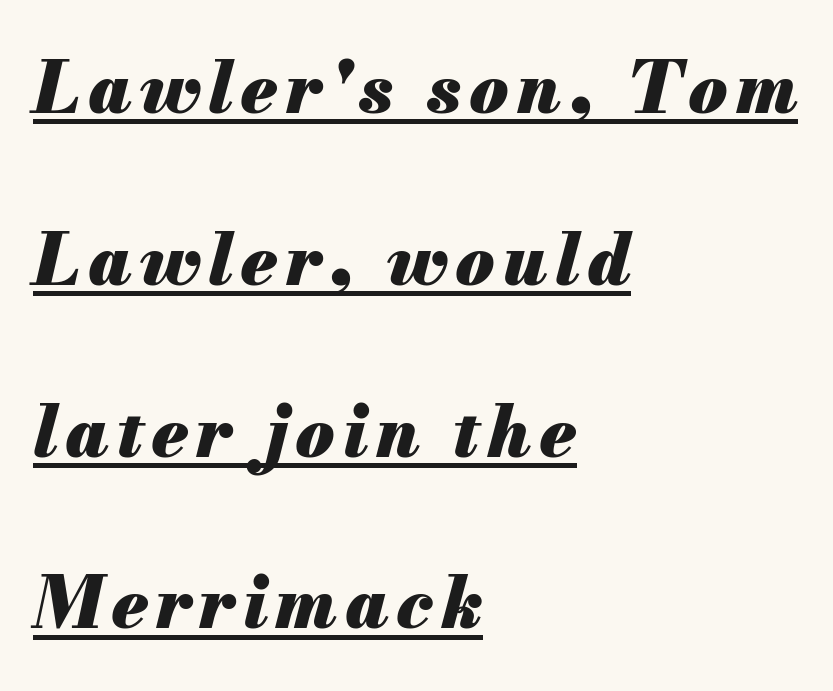
These words are printed bold, with thick strokes throughout. Line spacing here is loose. Italic: yes, the glyphs are oblique. Here the designer chose a conventional face with non-uniform glyph widths.
